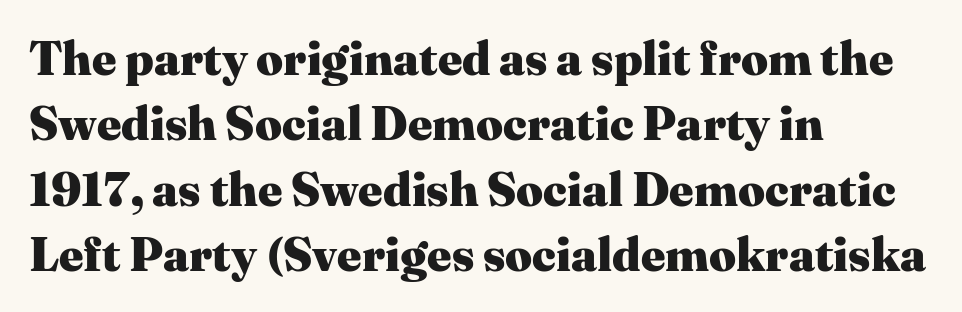
Q: Is the text bold? A: Yes.
Q: Is the text italic (slanted)? A: No, it is upright.
Q: Is the typeface a serif or a sans-serif typeface? A: Serif.
Q: Is the text underlined? A: No.
Q: How is the paragraph aligned? A: Left-aligned.
Q: Is the spacing between letters normal or unusually wide? A: Normal.
Q: Is the spacing between lines tight, normal or loose? A: Normal.
Q: Width (condensed, normal, or wide)? A: Normal.
Q: Stroke contrast? A: Medium.
Q: x-height? A: Medium.
Q: Monospaced? A: No.
